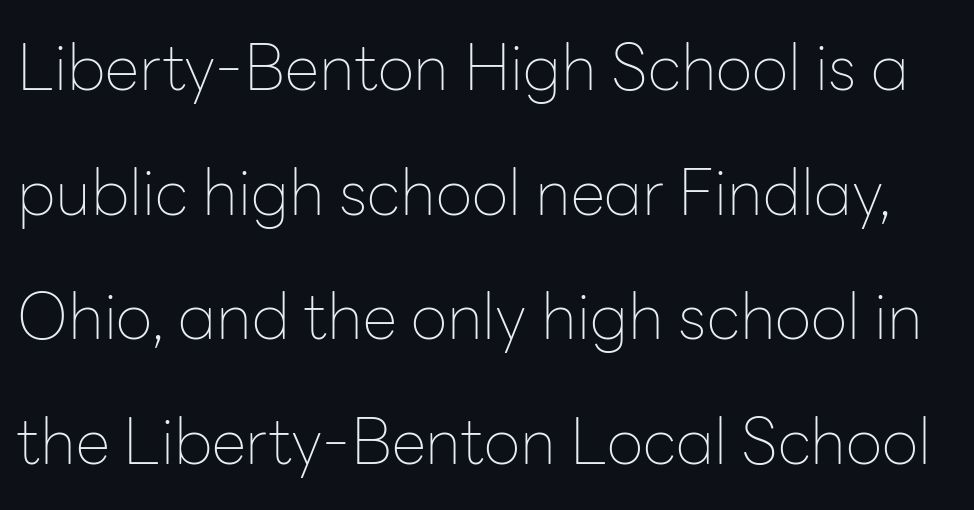
Q: Is the text bold? A: No.
Q: Is the text italic (slanted)? A: No, it is upright.
Q: Is the typeface a serif or a sans-serif typeface? A: Sans-serif.
Q: Is the text underlined? A: No.
Q: Is the spacing between letters normal or unusually wide? A: Normal.
Q: Is the spacing between lines tight, normal or loose? A: Loose.
Q: Width (condensed, normal, or wide)? A: Normal.
Q: Stroke contrast? A: Low.
Q: x-height? A: Medium.
Q: Monospaced? A: No.
